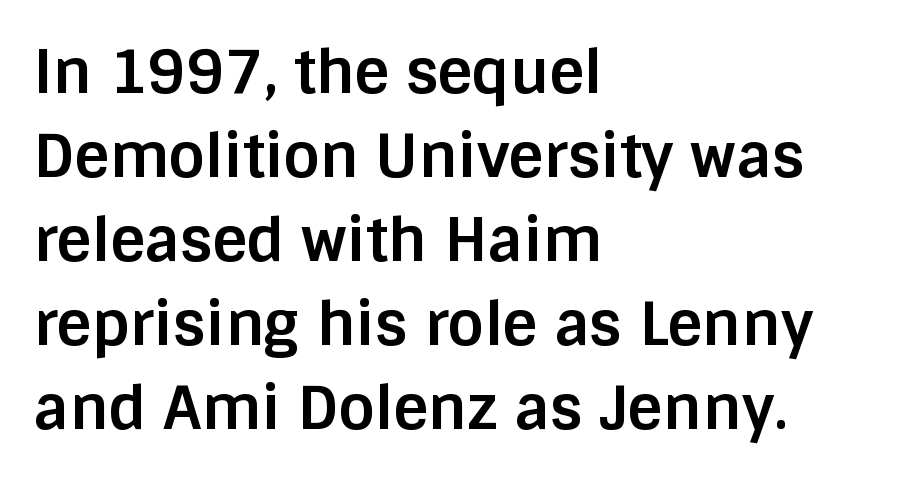
Q: Is the text bold? A: Yes.
Q: Is the text italic (slanted)? A: No, it is upright.
Q: Is the typeface a serif or a sans-serif typeface? A: Sans-serif.
Q: Is the text underlined? A: No.
Q: How is the paragraph aligned? A: Left-aligned.
Q: Is the spacing between letters normal or unusually wide? A: Normal.
Q: Is the spacing between lines tight, normal or loose? A: Normal.
Q: Width (condensed, normal, or wide)? A: Normal.
Q: Stroke contrast? A: Low.
Q: x-height? A: Large.
Q: Monospaced? A: No.
